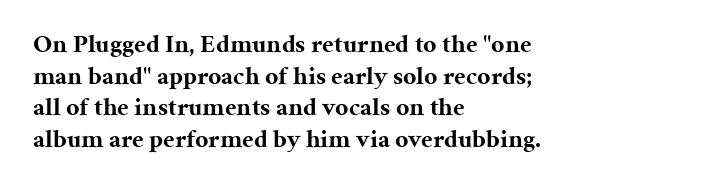
Q: Is the text bold? A: Yes.
Q: Is the text italic (slanted)? A: No, it is upright.
Q: Is the text underlined? A: No.
Q: How is the paragraph aligned? A: Left-aligned.
Q: Is the spacing between letters normal or unusually wide? A: Normal.
